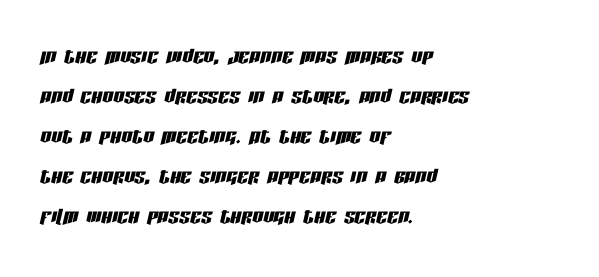
{"italic": "yes", "lean": "right", "slant_degrees": 13, "underline": "no", "align": "left", "line_spacing": "normal", "line_spacing_ratio": 1.48, "letter_spacing": "normal", "letter_spacing_em": 0.0, "glyph_px": 27}
